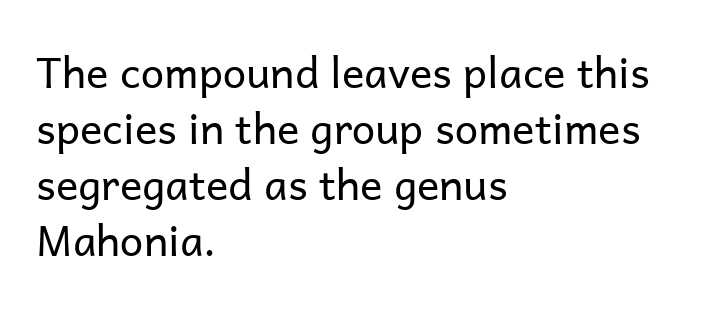
Regarding serifs, this sample does without them. You could not count columns in this text — the font is proportionally spaced. Ordinary non-slanted type is in use. The characters are drawn with everyday or finer stroke widths.
